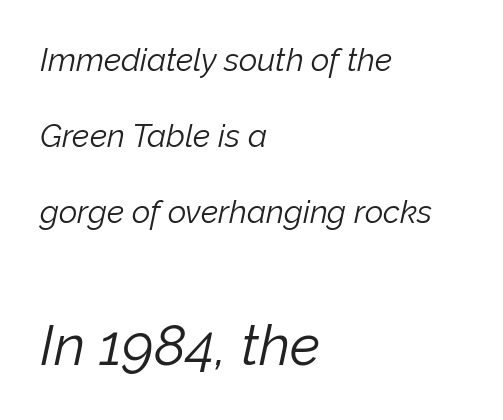
Q: Is the text bold? A: No.
Q: Is the text italic (slanted)? A: Yes, it leans right by about 12 degrees.
Q: Is the text underlined? A: No.
Q: How is the paragraph aligned? A: Left-aligned.
Q: Is the spacing between letters normal or unusually wide? A: Normal.
Q: Is the spacing between lines tight, normal or loose? A: Loose.
Q: Which block of text is set in a larger size, the first (top) or the second (bottom)? A: The second (bottom) one.
Q: Width (condensed, normal, or wide)? A: Normal.
Q: Stroke contrast? A: Low.
Q: x-height? A: Medium.
Q: Monospaced? A: No.
